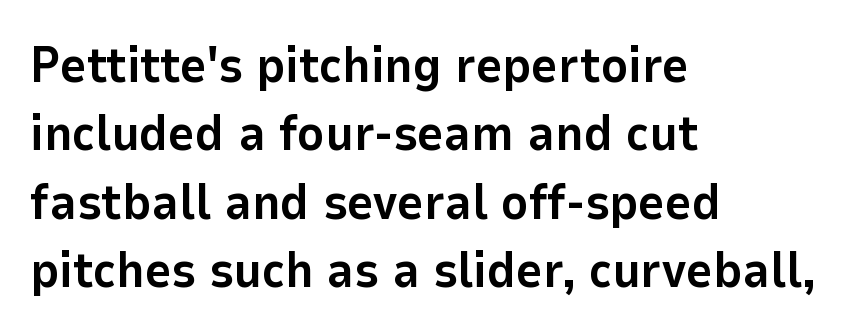
The image shows 51 px bold sans-serif type, upright; set left-aligned, normal line spacing (1.34x), normal letter spacing, not underlined; low stroke contrast and a medium x-height.
